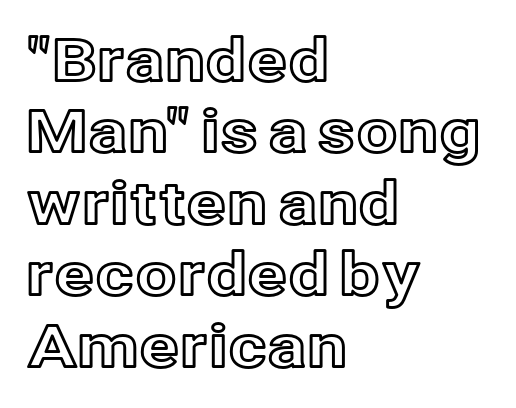
{"italic": "no", "width": "normal", "x_height": "medium", "monospaced": "no", "underline": "no", "align": "left", "line_spacing_ratio": 1.21, "letter_spacing": "normal", "letter_spacing_em": 0.0, "glyph_px": 59}
